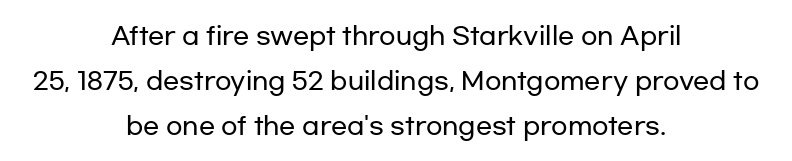
The compositor balanced each line on the midline. Characters remain perfectly vertical along every line. A clean baseline with only descenders dipping below it. The type is set solid horizontally, with unmodified tracking.
